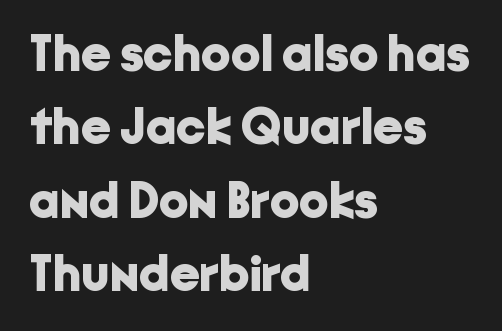
No extra tracking has been applied to these lines. Each letter keeps its own natural width here, so spacing adapts to shape. A sans-serif font was chosen for this passage. Leftover space on each line is placed entirely after the last word. Bare-footed words on every line.
